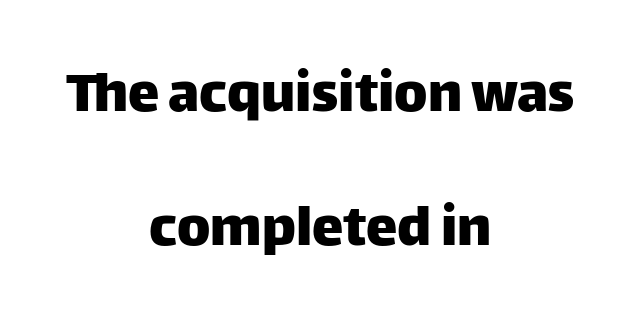
Q: Is the text italic (slanted)? A: No, it is upright.
Q: Is the typeface a serif or a sans-serif typeface? A: Sans-serif.
Q: Is the text underlined? A: No.
Q: How is the paragraph aligned? A: Centered.
Q: Is the spacing between letters normal or unusually wide? A: Normal.
Q: Is the spacing between lines tight, normal or loose? A: Loose.
Q: Width (condensed, normal, or wide)? A: Normal.
Q: Stroke contrast? A: Low.
Q: x-height? A: Large.
Q: Monospaced? A: No.
